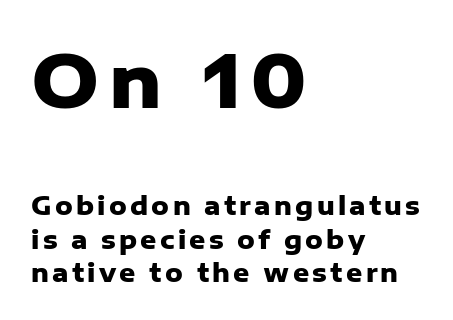
Q: Is the text bold? A: Yes.
Q: Is the text italic (slanted)? A: No, it is upright.
Q: Is the typeface a serif or a sans-serif typeface? A: Sans-serif.
Q: Is the text underlined? A: No.
Q: How is the paragraph aligned? A: Left-aligned.
Q: Is the spacing between lines tight, normal or loose? A: Normal.
Q: Which block of text is set in a larger size, the first (top) or the second (bottom)? A: The first (top) one.
Q: Width (condensed, normal, or wide)? A: Normal.
Q: Stroke contrast? A: Low.
Q: x-height? A: Medium.
Q: Monospaced? A: No.
